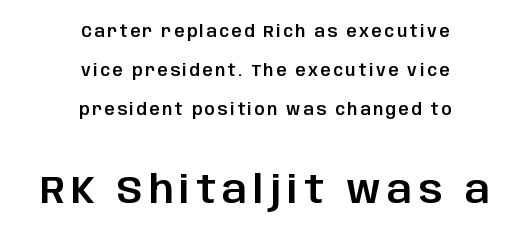
Of the two passages, the one underneath uses the larger point size. Is the block centered? Yes — each line is placed symmetrically about the middle. The glyphs in this specimen are sans serif. Leading: increased.
